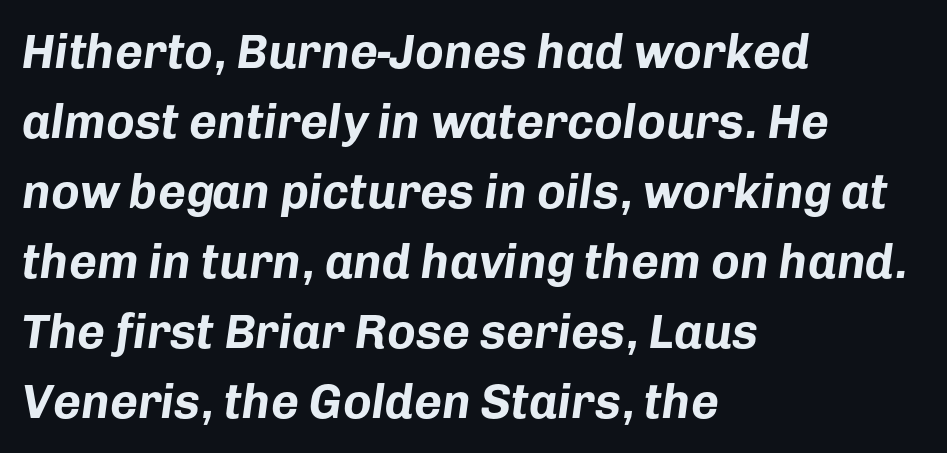
The image shows 48 px bold type, italic (leaning right); set left-aligned, normal line spacing (1.46x), normal letter spacing, not underlined; low stroke contrast and a medium x-height.
